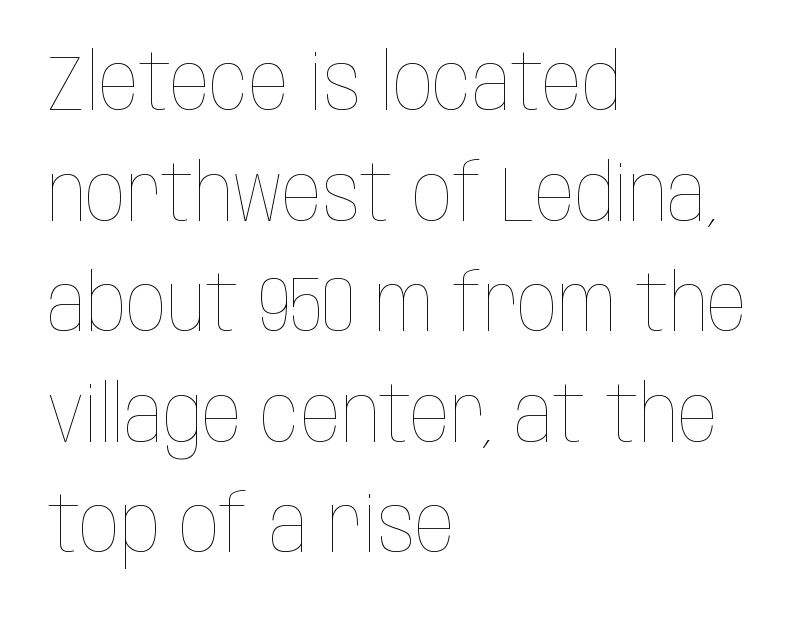
{"italic": "no", "bold": "no", "weight": "thin", "width": "condensed", "stroke_contrast": "low", "x_height": "large", "monospaced": "no", "underline": "no", "align": "left", "line_spacing": "normal", "line_spacing_ratio": 1.4, "letter_spacing": "normal", "letter_spacing_em": 0.0, "glyph_px": 79}
